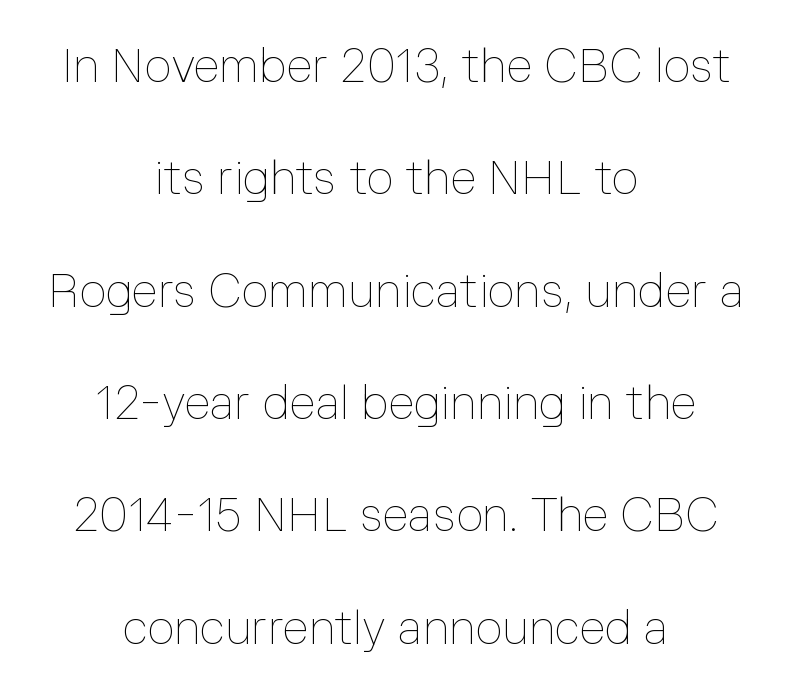
Proportional: the letters do not fall into vertical columns. Line starts and ends both wander, symmetrically. The designer dialed line spacing up above the default. Stroke thickness stays within the range of a standard reading face or lighter. Has an underline been added? It has not. When letters stand straight like this, we call the style roman or upright.
